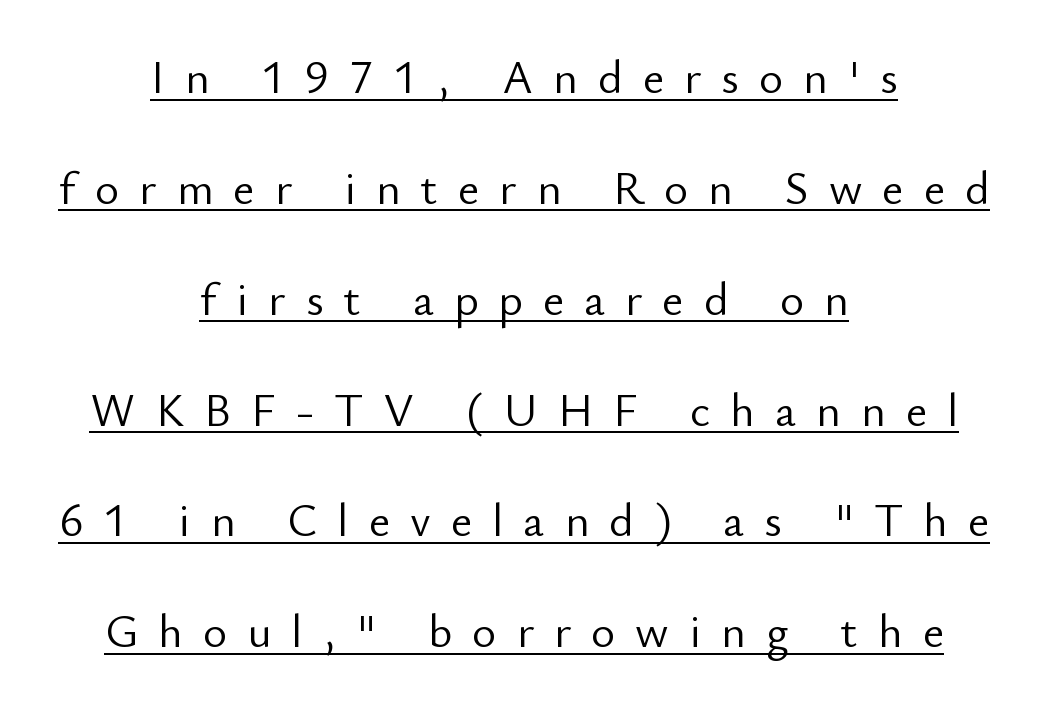
The image shows 46 px light sans-serif type, upright; set centered, loose line spacing (2.41x), unusually wide letter spacing (+0.44 em), underlined; low stroke contrast and a small x-height.
